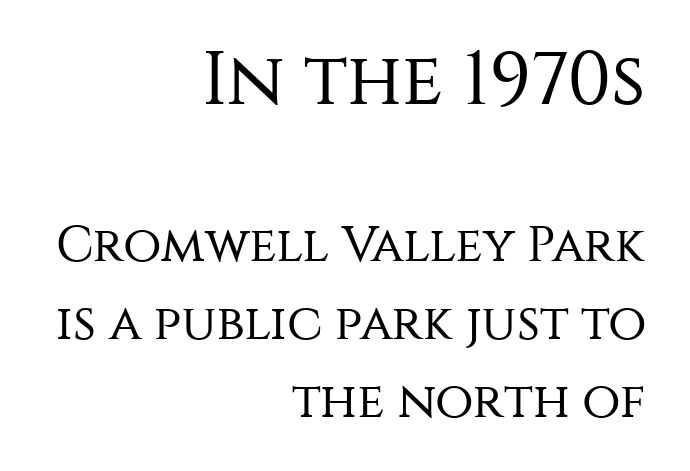
The rendering keeps characters at their native spacing. Character widths vary here, with narrow letters taking less room than wide ones. Style check: upright. Larger block? The one above; the one below is distinctly smaller. Reading down the column, the eye jumps a familiar distance to each next line. You can tell from the bare stems that sans-serif type was used.
